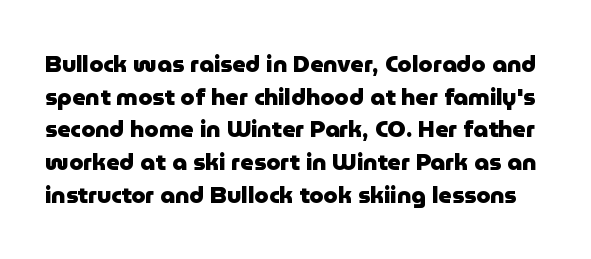
The image shows 23 px bold type, upright; set normal line spacing (1.42x), normal letter spacing, not underlined.
